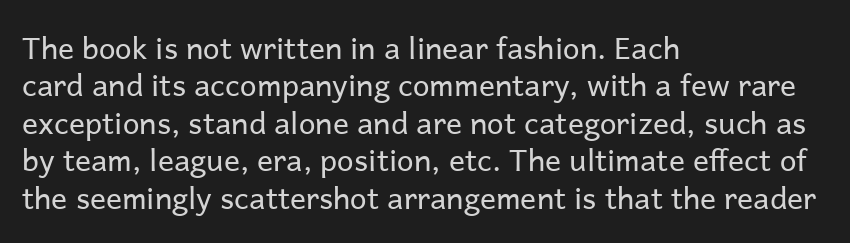
{"serif": "no", "italic": "no", "bold": "no", "weight": "regular", "width": "normal", "stroke_contrast": "low", "x_height": "medium", "monospaced": "no", "underline": "no", "align": "left", "line_spacing": "normal", "line_spacing_ratio": 1.25, "letter_spacing": "normal", "letter_spacing_em": 0.0, "glyph_px": 30}
